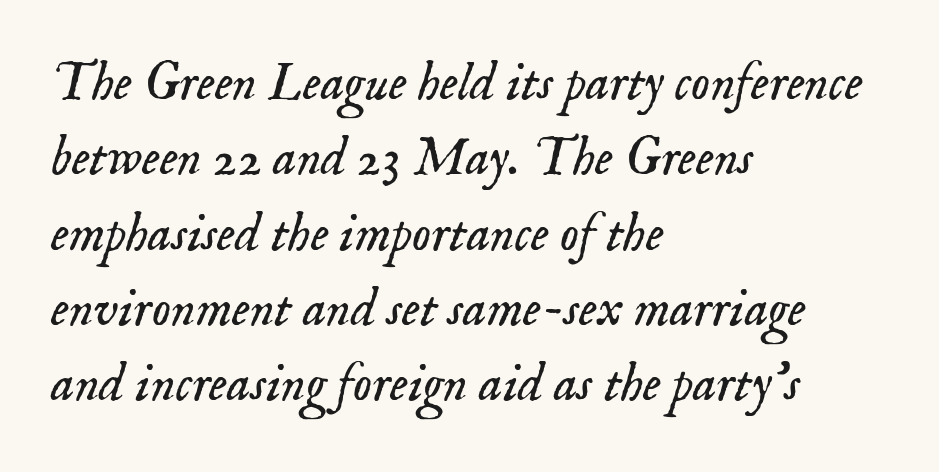
Are there feet on the stems? There are — it's a serif. Is this a fixed-width face? No — the glyphs have proportional, varying widths. Leading matches the norm, producing a regular column. Tracking value appears to be zero — textbook default spacing. Quick note: italic.
